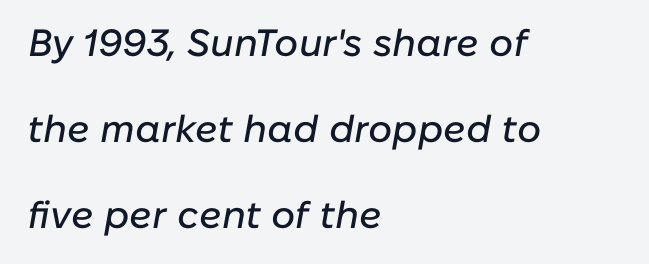
An italicized treatment has been applied to the whole sample. Tracking value appears to be zero — textbook default spacing. The ragged edge is on the right, which tells us the setting is flush left. Letters rest on an invisible, unmarked baseline. Do the characters align in a grid? No, the font is proportional. The line-height multiplier appears high, well above default.
